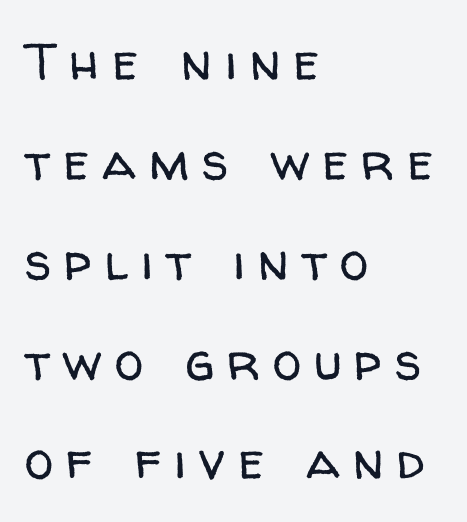
Q: Is the text bold? A: No.
Q: Is the text italic (slanted)? A: No, it is upright.
Q: Is the typeface a serif or a sans-serif typeface? A: Sans-serif.
Q: Is the text underlined? A: No.
Q: How is the paragraph aligned? A: Left-aligned.
Q: Is the spacing between letters normal or unusually wide? A: Unusually wide.
Q: Is the spacing between lines tight, normal or loose? A: Loose.
Q: Width (condensed, normal, or wide)? A: Normal.
Q: Stroke contrast? A: Low.
Q: x-height? A: Medium.
Q: Monospaced? A: No.
